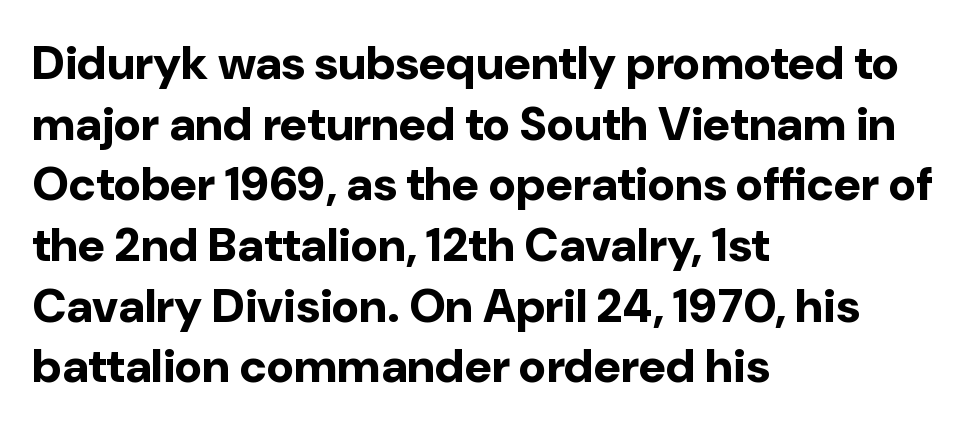
Q: Is the text bold? A: Yes.
Q: Is the text italic (slanted)? A: No, it is upright.
Q: Is the typeface a serif or a sans-serif typeface? A: Sans-serif.
Q: Is the text underlined? A: No.
Q: How is the paragraph aligned? A: Left-aligned.
Q: Is the spacing between letters normal or unusually wide? A: Normal.
Q: Is the spacing between lines tight, normal or loose? A: Normal.
Q: Width (condensed, normal, or wide)? A: Normal.
Q: Stroke contrast? A: Low.
Q: x-height? A: Medium.
Q: Monospaced? A: No.
